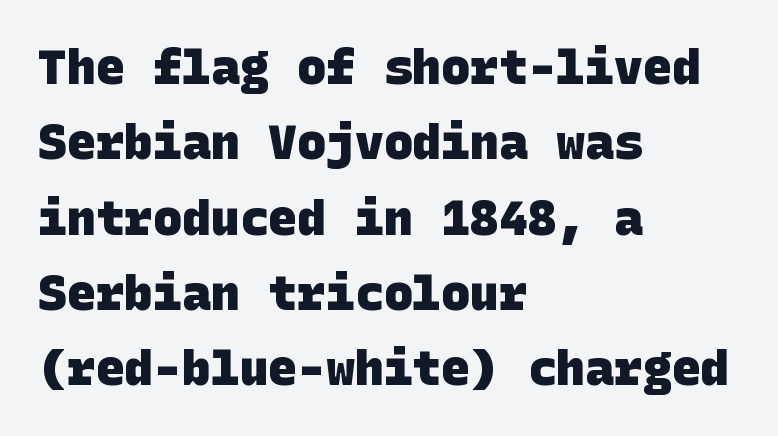
Q: Is the text bold? A: Yes.
Q: Is the typeface a serif or a sans-serif typeface? A: Sans-serif.
Q: Is the text underlined? A: No.
Q: How is the paragraph aligned? A: Left-aligned.
Q: Is the spacing between letters normal or unusually wide? A: Normal.
Q: Is the spacing between lines tight, normal or loose? A: Normal.
Q: Width (condensed, normal, or wide)? A: Normal.
Q: Stroke contrast? A: Low.
Q: x-height? A: Large.
